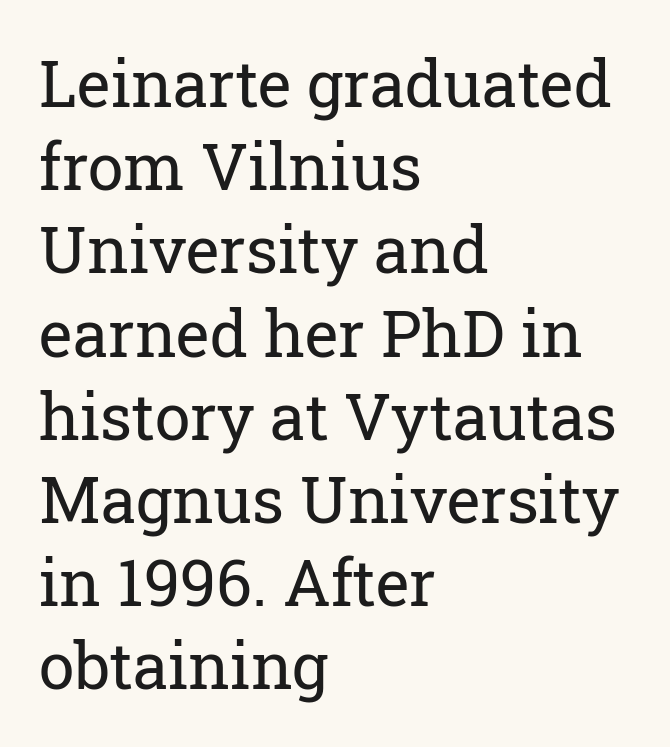
Q: Is the text bold? A: No.
Q: Is the text italic (slanted)? A: No, it is upright.
Q: Is the typeface a serif or a sans-serif typeface? A: Serif.
Q: Is the text underlined? A: No.
Q: How is the paragraph aligned? A: Left-aligned.
Q: Is the spacing between letters normal or unusually wide? A: Normal.
Q: Is the spacing between lines tight, normal or loose? A: Normal.
Q: Width (condensed, normal, or wide)? A: Normal.
Q: Stroke contrast? A: Low.
Q: x-height? A: Medium.
Q: Monospaced? A: No.
